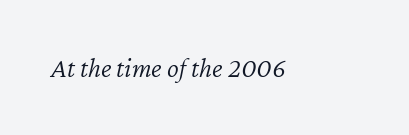
The image shows 28 px light type, italic (leaning right); set normal letter spacing, not underlined; low stroke contrast and a medium x-height.
